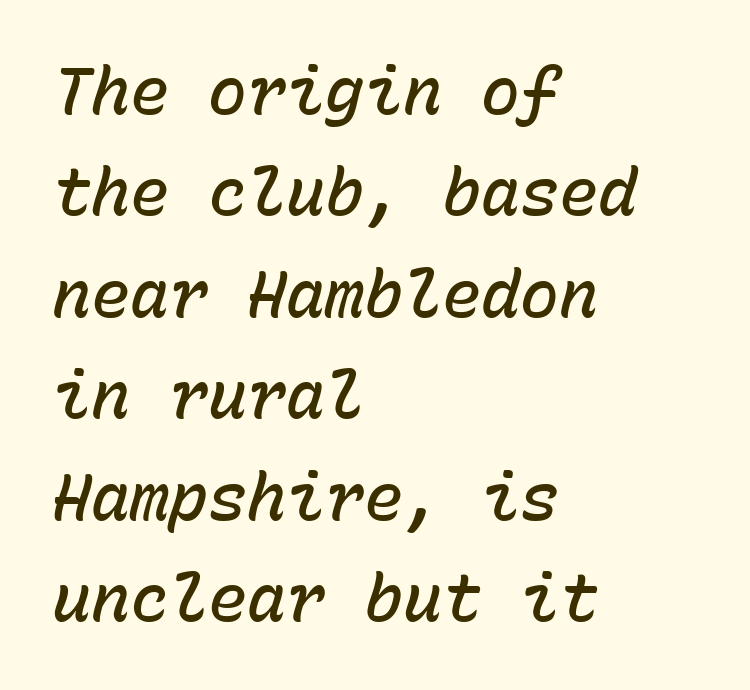
{"italic": "yes", "lean": "right", "slant_degrees": 15, "bold": "semi", "weight": "semibold", "width": "normal", "stroke_contrast": "low", "x_height": "medium", "monospaced": "yes", "underline": "no", "align": "left", "line_spacing": "normal", "line_spacing_ratio": 1.56, "letter_spacing": "normal", "letter_spacing_em": 0.0, "glyph_px": 65}
